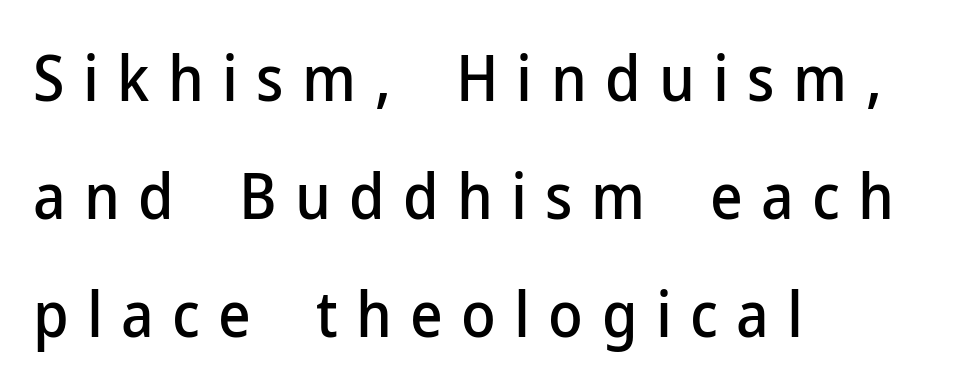
The image shows 63 px sans-serif type, upright; set left-aligned, line spacing 1.87x, unusually wide letter spacing (+0.29 em), not underlined; low stroke contrast and a medium x-height.
